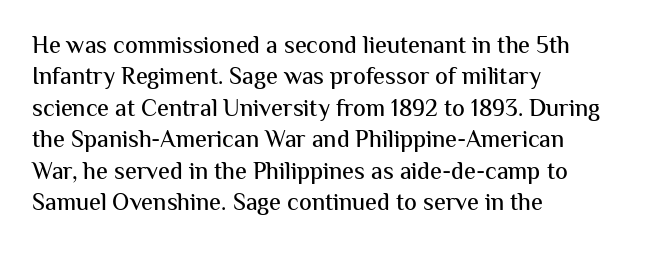
Q: Is the text italic (slanted)? A: No, it is upright.
Q: Is the text underlined? A: No.
Q: How is the paragraph aligned? A: Left-aligned.
Q: Is the spacing between letters normal or unusually wide? A: Normal.
Q: Is the spacing between lines tight, normal or loose? A: Normal.
